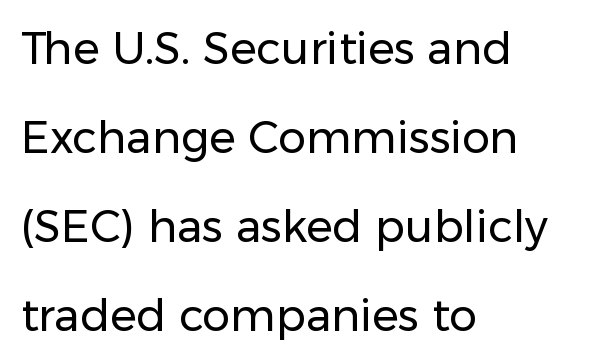
Q: Is the text bold? A: No.
Q: Is the text italic (slanted)? A: No, it is upright.
Q: Is the typeface a serif or a sans-serif typeface? A: Sans-serif.
Q: Is the text underlined? A: No.
Q: How is the paragraph aligned? A: Left-aligned.
Q: Is the spacing between letters normal or unusually wide? A: Normal.
Q: Is the spacing between lines tight, normal or loose? A: Loose.
Q: Width (condensed, normal, or wide)? A: Normal.
Q: Stroke contrast? A: Low.
Q: x-height? A: Medium.
Q: Monospaced? A: No.
